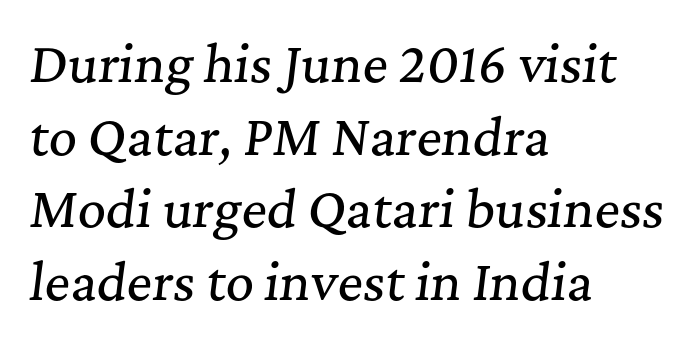
Q: Is the text italic (slanted)? A: Yes, it leans right by about 7 degrees.
Q: Is the typeface a serif or a sans-serif typeface? A: Serif.
Q: Is the text underlined? A: No.
Q: How is the paragraph aligned? A: Left-aligned.
Q: Is the spacing between letters normal or unusually wide? A: Normal.
Q: Is the spacing between lines tight, normal or loose? A: Normal.
Q: Width (condensed, normal, or wide)? A: Normal.
Q: Stroke contrast? A: Medium.
Q: x-height? A: Medium.
Q: Monospaced? A: No.
